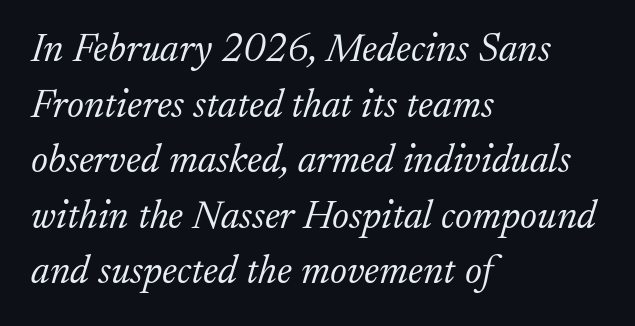
Q: Is the text bold? A: No.
Q: Is the text italic (slanted)? A: Yes, it leans right by about 17 degrees.
Q: Is the typeface a serif or a sans-serif typeface? A: Serif.
Q: Is the text underlined? A: No.
Q: How is the paragraph aligned? A: Left-aligned.
Q: Is the spacing between letters normal or unusually wide? A: Normal.
Q: Is the spacing between lines tight, normal or loose? A: Normal.
Q: Width (condensed, normal, or wide)? A: Normal.
Q: Stroke contrast? A: Low.
Q: x-height? A: Small.
Q: Monospaced? A: No.
